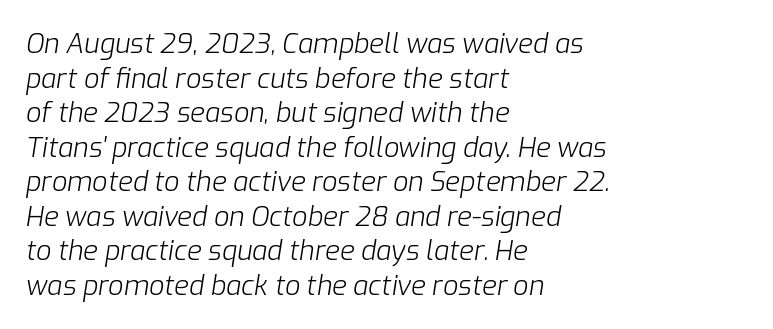
{"italic": "yes", "lean": "right", "slant_degrees": 9, "bold": "no", "underline": "no", "align": "left", "line_spacing": "normal", "line_spacing_ratio": 1.28, "letter_spacing": "normal", "letter_spacing_em": 0.0, "glyph_px": 27}
